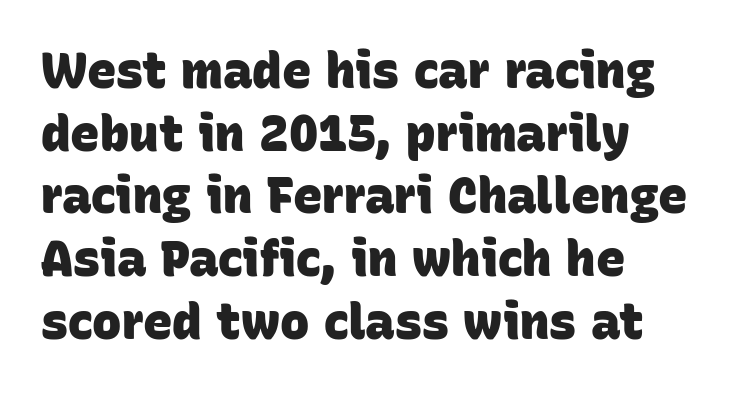
There is no visible air inserted between adjacent glyphs. Strong, thick strokes mark this as bold type. These lines are set flush left with a ragged right edge. Descenders hang freely into open space.
